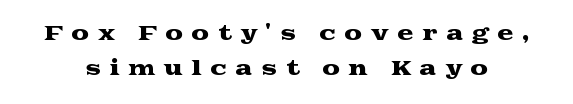
The image shows 20 px text type, upright; set line spacing 1.77x, unusually wide letter spacing (+0.42 em), not underlined.
